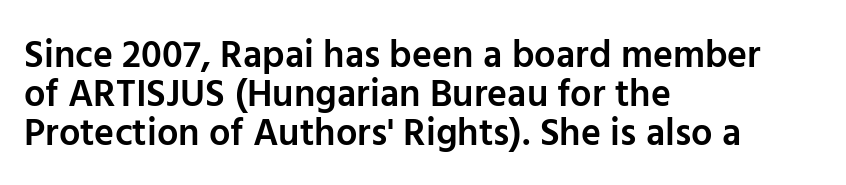
Notice how the passage keeps a crisp vertical edge on the left only. Looks like regular typesetting: each glyph gets only the width it needs. The space beneath each line is pristine and unruled. The type sits square on the baseline with zero lean.
